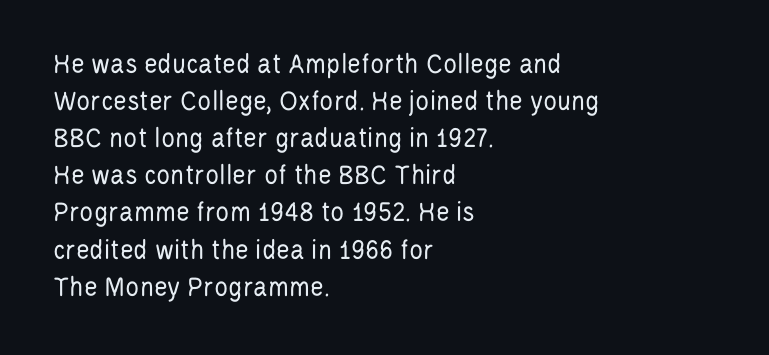
{"serif": "no", "italic": "no", "bold": "no", "weight": "regular", "width": "condensed", "stroke_contrast": "low", "x_height": "large", "monospaced": "no", "underline": "no", "align": "left", "line_spacing": "normal", "line_spacing_ratio": 1.28, "letter_spacing": "normal", "letter_spacing_em": 0.0, "glyph_px": 29}
